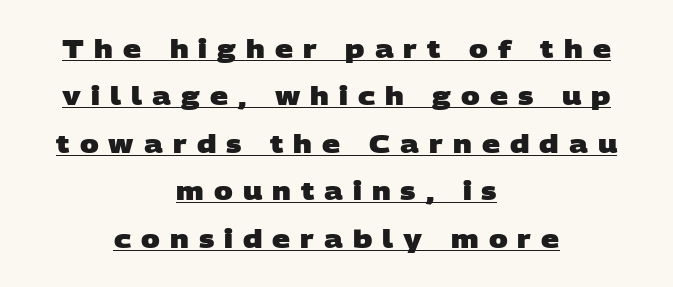
The image shows 25 px bold type; set centered, loose line spacing (1.9x), unusually wide letter spacing (+0.4 em), underlined.
